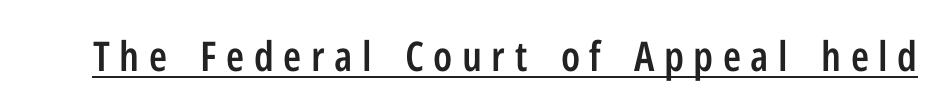
The image shows 41 px semibold, condensed sans-serif type, upright; set unusually wide letter spacing (+0.23 em), underlined; low stroke contrast and a medium x-height.
